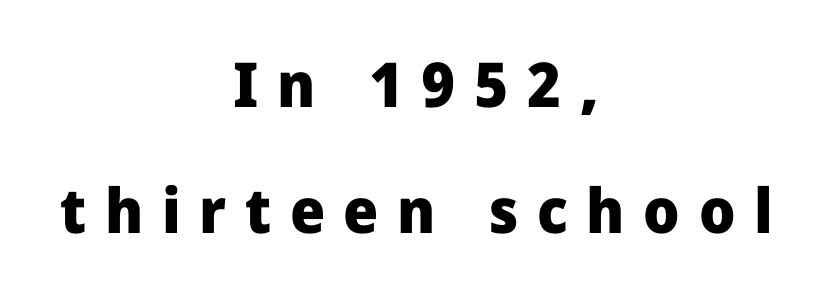
Q: Is the text bold? A: Yes.
Q: Is the text italic (slanted)? A: No, it is upright.
Q: Is the typeface a serif or a sans-serif typeface? A: Sans-serif.
Q: Is the text underlined? A: No.
Q: How is the paragraph aligned? A: Centered.
Q: Is the spacing between letters normal or unusually wide? A: Unusually wide.
Q: Is the spacing between lines tight, normal or loose? A: Loose.
Q: Width (condensed, normal, or wide)? A: Normal.
Q: Stroke contrast? A: Low.
Q: x-height? A: Medium.
Q: Monospaced? A: No.
